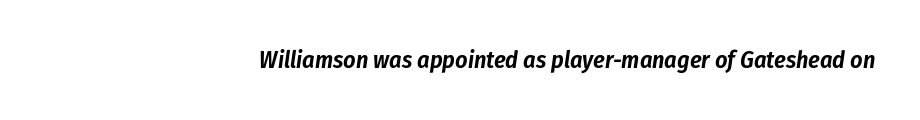
The image shows 24 px text type, italic (leaning right); set right-aligned, normal letter spacing, not underlined.
